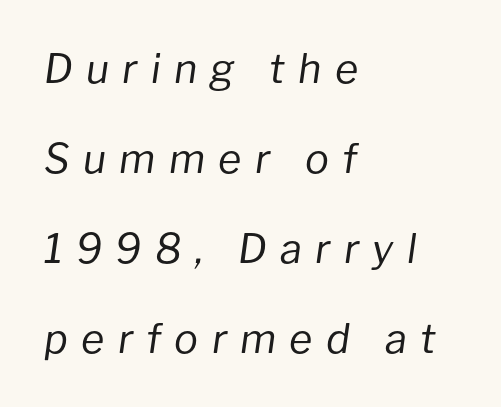
The image shows 40 px regular-weight type, italic (leaning right); set left-aligned, loose line spacing (2.25x), unusually wide letter spacing (+0.33 em), not underlined; low stroke contrast and a medium x-height.
